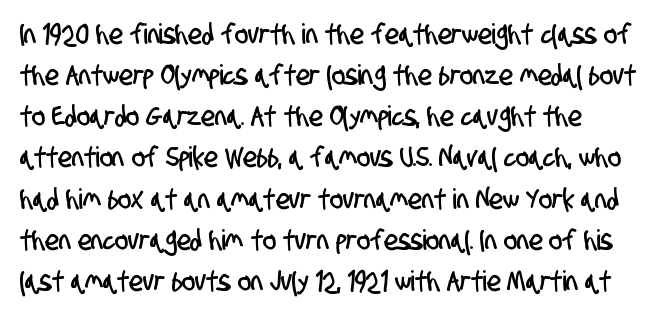
Leading matches the norm, producing a regular column. Is this a fixed-width face? No — the glyphs have proportional, varying widths. The face used here is rendered with its standard letterfit. Serif or sans? Sans — the stroke terminals are bare.
